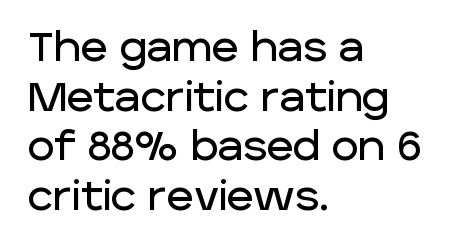
{"serif": "no", "italic": "no", "width": "normal", "stroke_contrast": "low", "x_height": "large", "monospaced": "no", "underline": "no", "align": "left", "line_spacing_ratio": 1.21, "letter_spacing": "normal", "letter_spacing_em": 0.0, "glyph_px": 41}
